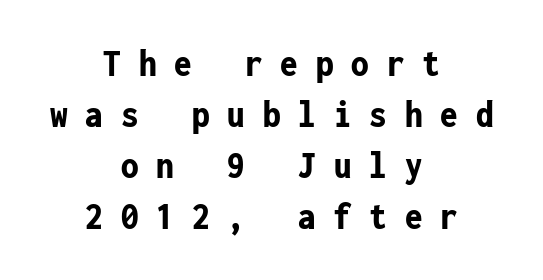
{"serif": "no", "italic": "no", "bold": "yes", "weight": "bold", "width": "condensed", "stroke_contrast": "low", "x_height": "medium", "monospaced": "yes", "underline": "no", "align": "center", "line_spacing": "normal", "line_spacing_ratio": 1.31, "letter_spacing": "wide", "letter_spacing_em": 0.46, "glyph_px": 39}
